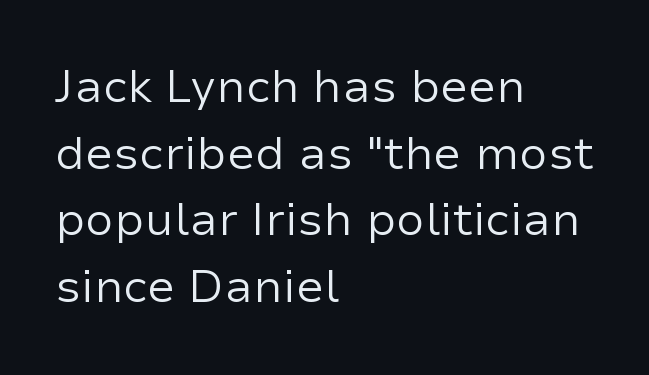
The specimen reads as upright at a glance. Each row of text sits above clean, open space. Typographically, this falls in the sans-serif category. Spacing verdict: proportional, widths tailored to each character.
